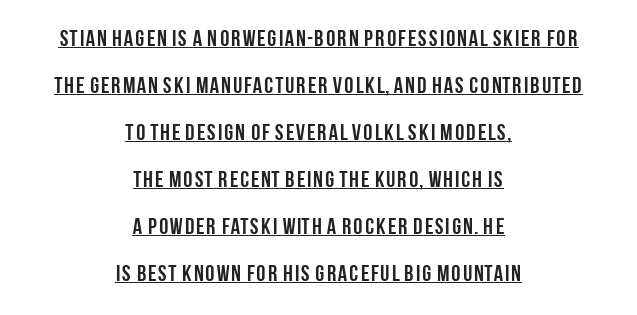
Nothing unusual about the tracking: characters are spaced as the font intends. This sample uses an upright cut, with every glyph sitting square on the baseline. The typesetter has applied underlining to the passage shown. The line-height multiplier appears high, well above default. Emphasis by weight is at full strength: bold. Centered paragraph, ragged on both sides.
